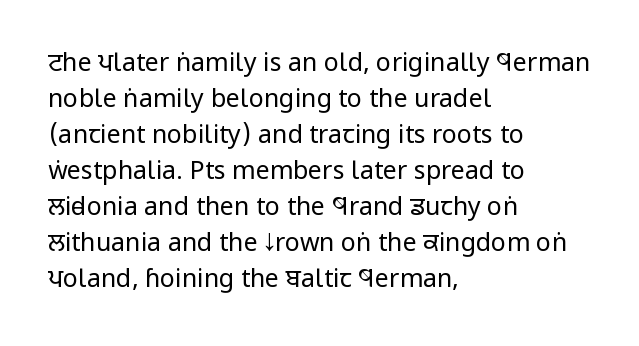
Q: Is the text bold? A: No.
Q: Is the text italic (slanted)? A: No, it is upright.
Q: Is the text underlined? A: No.
Q: How is the paragraph aligned? A: Left-aligned.
Q: Is the spacing between letters normal or unusually wide? A: Normal.
Q: Is the spacing between lines tight, normal or loose? A: Normal.
